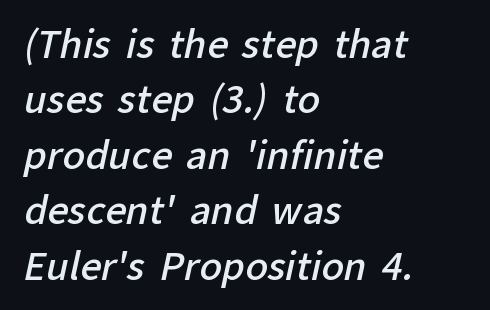
The image shows 37 px semibold sans-serif type; set left-aligned, normal line spacing (1.5x), normal letter spacing, not underlined; low stroke contrast and a medium x-height.
